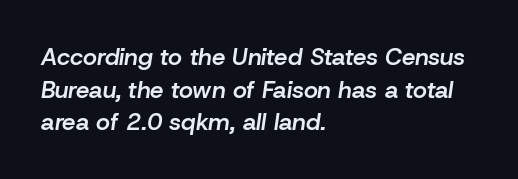
{"italic": "yes", "lean": "right", "slant_degrees": 8, "bold": "semi", "underline": "no", "align": "left", "line_spacing": "normal", "line_spacing_ratio": 1.36, "letter_spacing": "normal", "letter_spacing_em": 0.0, "glyph_px": 24}
